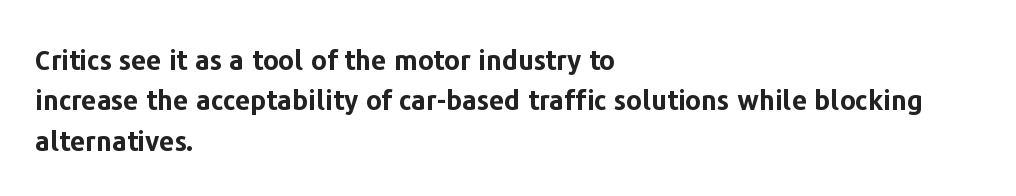
The image shows 27 px bold type, upright; set left-aligned, normal line spacing (1.5x), normal letter spacing, not underlined.
